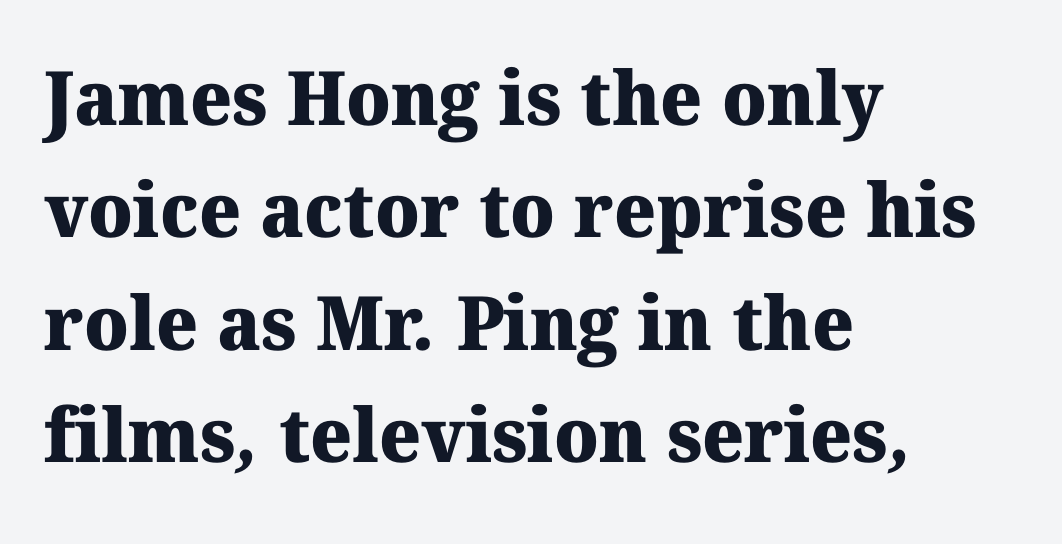
Students, this is bold: see how much ink each stroke carries. If you drew a ruler down the left edge, every line would touch it. The block of text has a typical density, with ordinary space between rows. Spacing verdict: proportional, widths tailored to each character. The glyphs are unaccompanied by any horizontal stroke below them. Yep, those are serifs on the letters.
